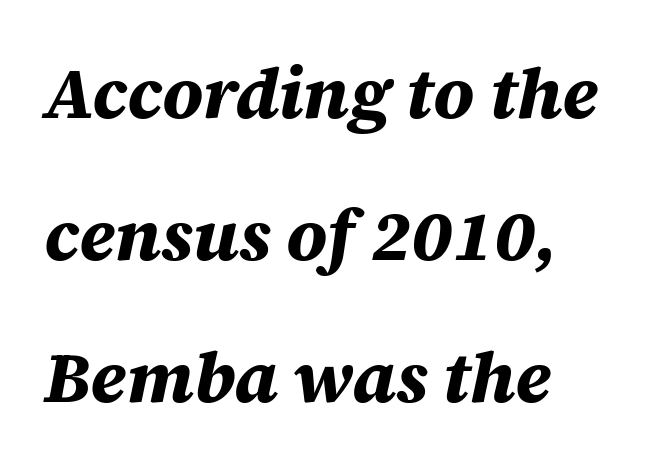
Tracking value appears to be zero — textbook default spacing. Typeset ragged right — the left edge is the straight one. Character widths vary here, with narrow letters taking less room than wide ones. Descenders hang freely into open space.
